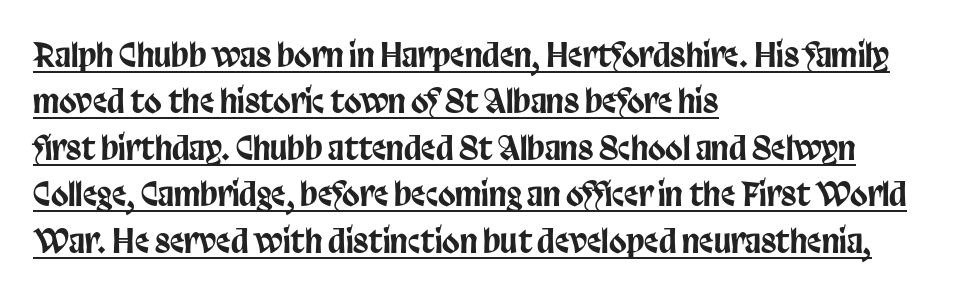
These lines are rendered in a variable-pitch font. The font's upright variant was chosen for this text. Is the letter spacing exaggerated? No — it looks like the ordinary default. Each new line begins a customary step beneath the previous one. Examine the stroke ends and you'll find no serifs. This is underlined copy, the kind a proofreader might mark for attention.
